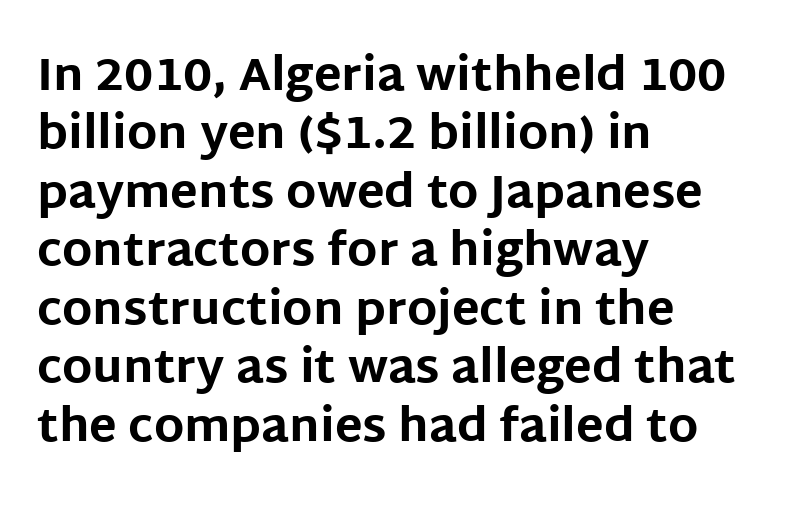
The zone under the glyphs is completely vacant. Nobody touched the tracking dial on this one. The space between consecutive lines is moderate. Line starts are locked; line ends wander.
